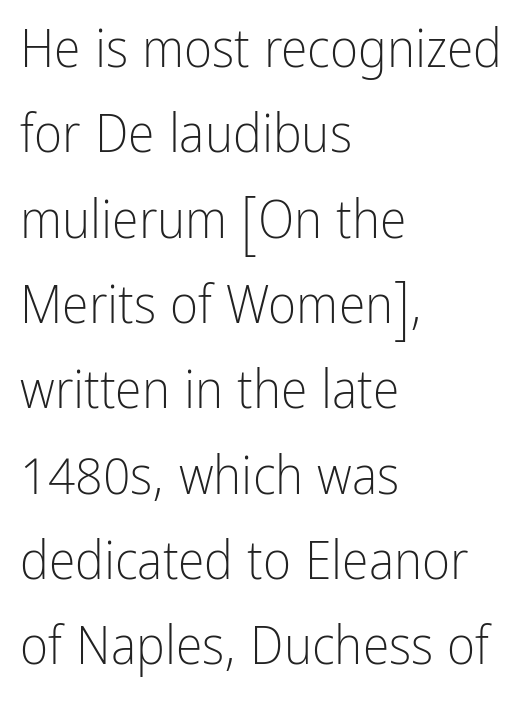
The image shows 54 px light, condensed sans-serif type, upright; set left-aligned, normal line spacing (1.58x), normal letter spacing, not underlined; low stroke contrast and a medium x-height.
